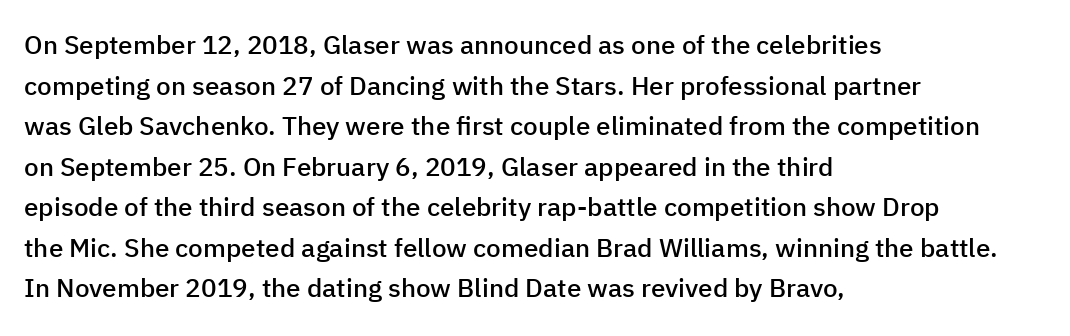
Q: Is the text bold? A: Semi-bold.
Q: Is the text italic (slanted)? A: No, it is upright.
Q: Is the text underlined? A: No.
Q: How is the paragraph aligned? A: Left-aligned.
Q: Is the spacing between letters normal or unusually wide? A: Normal.
Q: Is the spacing between lines tight, normal or loose? A: Normal.
